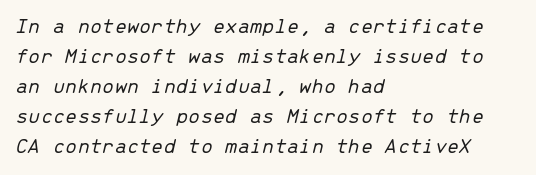
Q: Is the text bold? A: No.
Q: Is the text italic (slanted)? A: Yes, it leans right by about 13 degrees.
Q: Is the text underlined? A: No.
Q: How is the paragraph aligned? A: Left-aligned.
Q: Is the spacing between letters normal or unusually wide? A: Normal.
Q: Is the spacing between lines tight, normal or loose? A: Normal.
